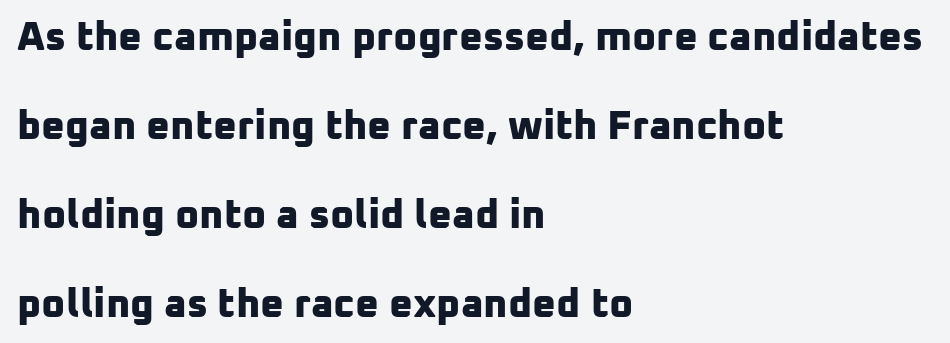
Descenders hang freely into open space. These words are printed bold, with thick strokes throughout. There is no visible air inserted between adjacent glyphs. Casual observation: everything's shoved over to the left. Looks like regular typesetting: each glyph gets only the width it needs. The lines are spread far apart with generous leading.
